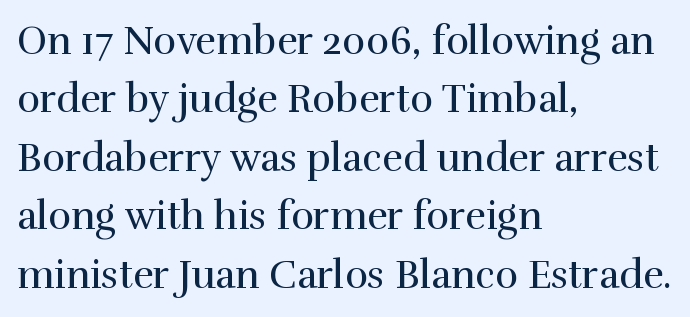
{"serif": "yes", "italic": "no", "bold": "no", "weight": "regular", "width": "normal", "x_height": "medium", "monospaced": "no", "underline": "no", "align": "left", "line_spacing": "normal", "line_spacing_ratio": 1.5, "letter_spacing": "normal", "letter_spacing_em": 0.0, "glyph_px": 39}
